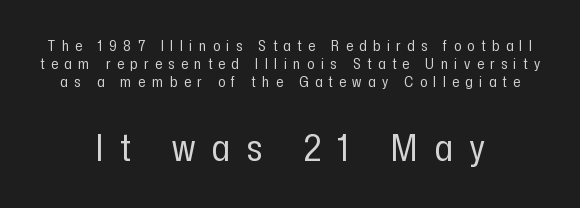
{"serif": "no", "italic": "no", "bold": "no", "weight": "regular", "width": "condensed", "stroke_contrast": "low", "x_height": "medium", "monospaced": "no", "underline": "no", "align": "center", "line_spacing_ratio": 1.21, "letter_spacing": "wide", "letter_spacing_em": 0.43, "larger_block": "second", "size_ratio": 2.53, "glyph_px": 38}
